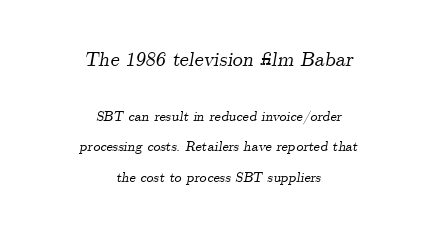
The rendering keeps characters at their native spacing. Notice the wide empty band between every row — that's loose leading. These lines were composed using italics. Scale decreases going downward across the two blocks.
